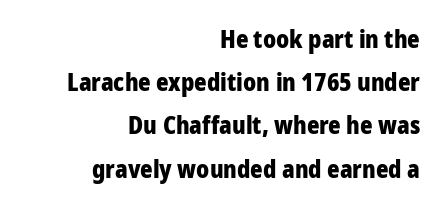
{"italic": "no", "bold": "yes", "underline": "no", "align": "right", "line_spacing_ratio": 1.8, "letter_spacing": "normal", "letter_spacing_em": 0.0, "glyph_px": 24}
